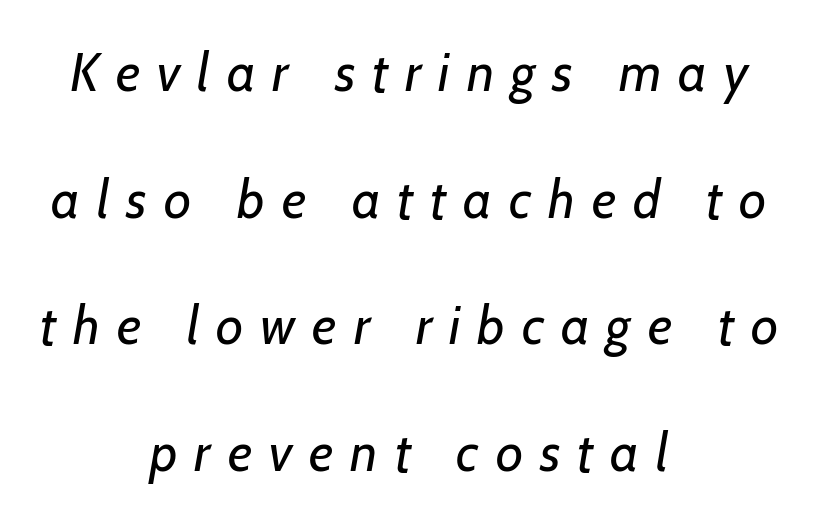
{"serif": "no", "bold": "no", "weight": "regular", "width": "normal", "stroke_contrast": "low", "x_height": "medium", "monospaced": "no", "underline": "no", "align": "center", "line_spacing": "loose", "line_spacing_ratio": 2.39, "letter_spacing": "wide", "letter_spacing_em": 0.32, "glyph_px": 53}
